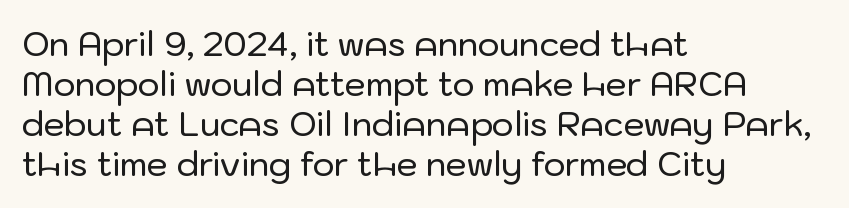
Q: Is the text italic (slanted)? A: No, it is upright.
Q: Is the typeface a serif or a sans-serif typeface? A: Sans-serif.
Q: Is the text underlined? A: No.
Q: How is the paragraph aligned? A: Left-aligned.
Q: Is the spacing between letters normal or unusually wide? A: Normal.
Q: Width (condensed, normal, or wide)? A: Normal.
Q: Stroke contrast? A: Low.
Q: x-height? A: Medium.
Q: Monospaced? A: No.
